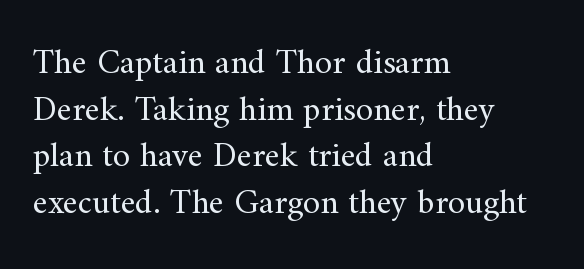
Weight: regular or lighter. The lines in this sample share a left origin and differ only in where they stop. Does extra space separate the letters? No, they use regular spacing. The rendering uses natural spacing where letterforms have individual widths. The zone under the glyphs is completely vacant. Every stem runs plumb, perpendicular to the baseline.
